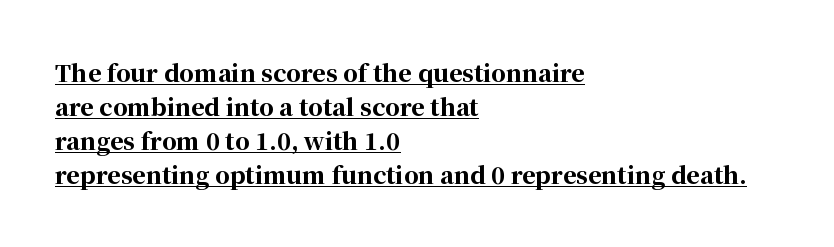
{"italic": "no", "bold": "yes", "underline": "yes", "align": "left", "line_spacing": "normal", "line_spacing_ratio": 1.48, "letter_spacing": "normal", "letter_spacing_em": 0.0, "glyph_px": 23}
